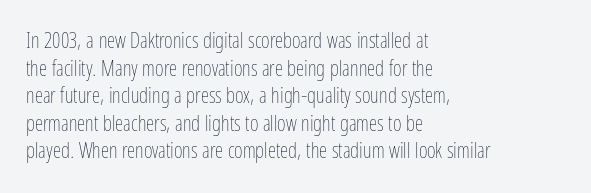
{"italic": "no", "bold": "no", "underline": "no", "align": "left", "line_spacing": "normal", "line_spacing_ratio": 1.31, "letter_spacing": "normal", "letter_spacing_em": 0.0, "glyph_px": 21}
